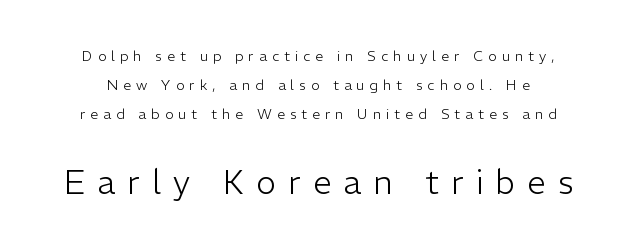
The rendering uses natural spacing where letterforms have individual widths. The strip under each line holds only bare page. This is sans-serif lettering, the kind often seen on screens and signage. Inter-character spacing is expanded well beyond the font's built-in metrics. The axis of the letterforms is exactly vertical. Summary of weight: not heavy and not bold.
